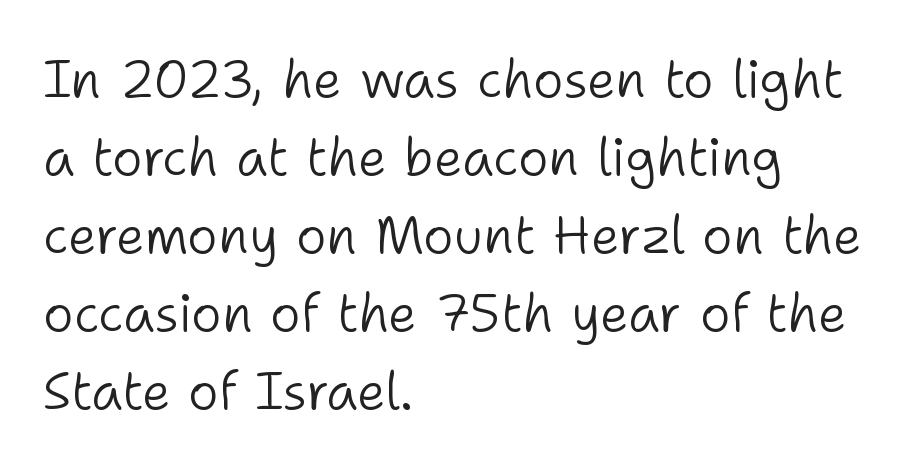
{"serif": "no", "italic": "no", "bold": "no", "weight": "light", "width": "normal", "stroke_contrast": "low", "x_height": "medium", "monospaced": "no", "underline": "no", "align": "left", "line_spacing": "normal", "line_spacing_ratio": 1.5, "letter_spacing": "normal", "letter_spacing_em": 0.0, "glyph_px": 52}
